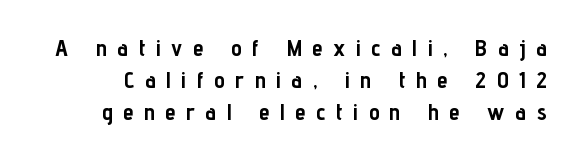
Q: Is the text bold? A: Yes.
Q: Is the text italic (slanted)? A: No, it is upright.
Q: Is the text underlined? A: No.
Q: Is the spacing between letters normal or unusually wide? A: Unusually wide.
Q: Is the spacing between lines tight, normal or loose? A: Normal.
